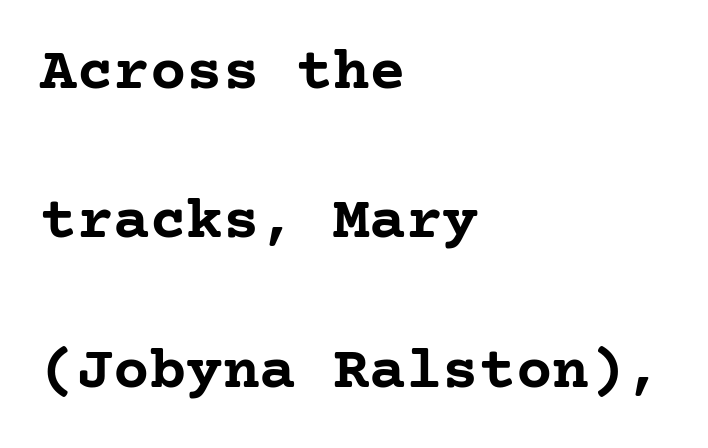
Q: Is the text bold? A: Yes.
Q: Is the text italic (slanted)? A: No, it is upright.
Q: Is the typeface a serif or a sans-serif typeface? A: Serif.
Q: Is the text underlined? A: No.
Q: How is the paragraph aligned? A: Left-aligned.
Q: Is the spacing between letters normal or unusually wide? A: Normal.
Q: Is the spacing between lines tight, normal or loose? A: Loose.
Q: Width (condensed, normal, or wide)? A: Normal.
Q: Stroke contrast? A: Low.
Q: x-height? A: Medium.
